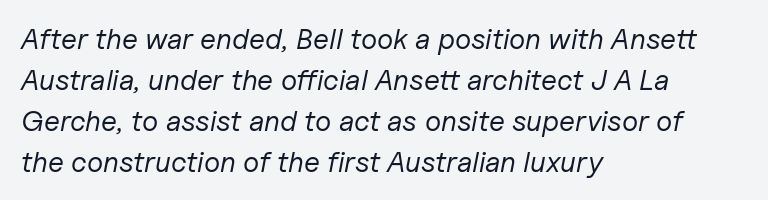
Type without underlining. Summary of weight: not heavy and not bold. Do the characters align in a grid? No, the font is proportional. Rendered with sloped, italic letterforms. A student would call this left alignment; a typographer would say flush left, rag right. This sample uses plain, unmodified letter spacing.
